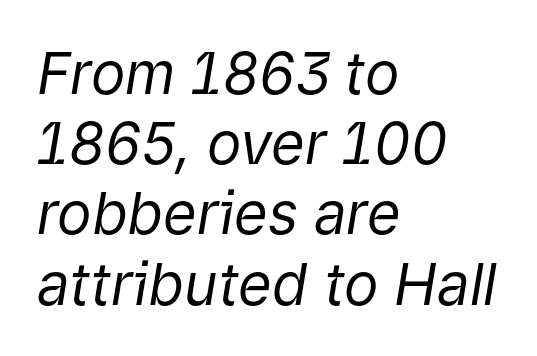
The image shows 58 px regular-weight type, italic (leaning right); set left-aligned, line spacing 1.21x, normal letter spacing, not underlined; low stroke contrast and a medium x-height.
